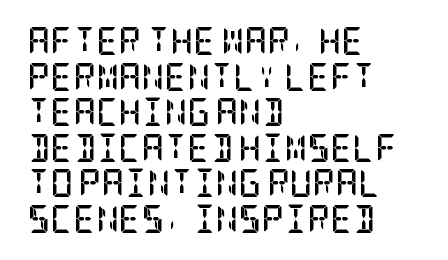
The paragraph shown leans on its left margin. Typographic density is high because the face is bold. Posture: vertical. The passage shown has conventional tracking throughout. Does the leading feel generous? No, just average.
